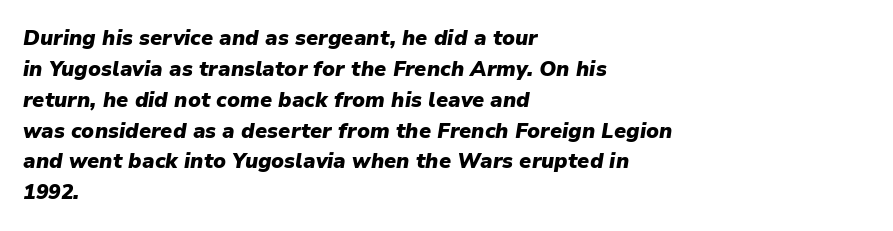
Caption: bold face, heavy strokes. Lines of text with bare space underneath. These lines stack with their left ends in a neat column. These lines sit exactly where default settings would place them. The axis of the letterforms is tilted away from vertical. A typesetter would call this zero additional tracking.
